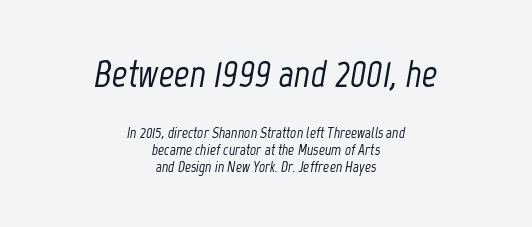
Q: Is the text italic (slanted)? A: Yes, it leans right by about 12 degrees.
Q: Is the text underlined? A: No.
Q: How is the paragraph aligned? A: Centered.
Q: Is the spacing between letters normal or unusually wide? A: Normal.
Q: Is the spacing between lines tight, normal or loose? A: Tight.
Q: Which block of text is set in a larger size, the first (top) or the second (bottom)? A: The first (top) one.
Q: Width (condensed, normal, or wide)? A: Condensed.
Q: Stroke contrast? A: Low.
Q: x-height? A: Medium.
Q: Monospaced? A: No.
